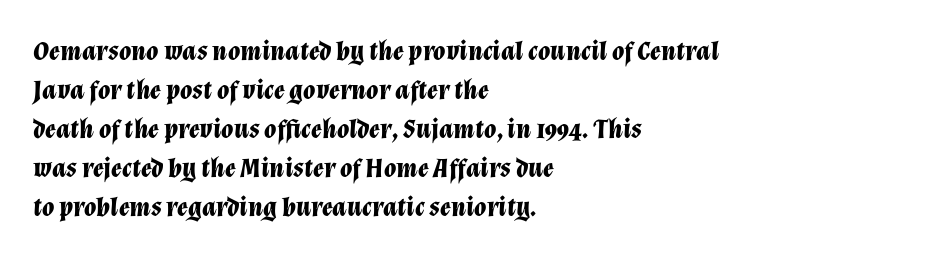
Q: Is the text bold? A: Yes.
Q: Is the text italic (slanted)? A: Yes, it leans right by about 12 degrees.
Q: Is the text underlined? A: No.
Q: How is the paragraph aligned? A: Left-aligned.
Q: Is the spacing between letters normal or unusually wide? A: Normal.
Q: Is the spacing between lines tight, normal or loose? A: Normal.
Q: Width (condensed, normal, or wide)? A: Normal.
Q: Stroke contrast? A: Low.
Q: x-height? A: Medium.
Q: Monospaced? A: No.
